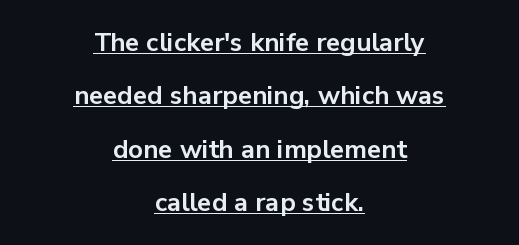
Q: Is the text bold? A: Yes.
Q: Is the text italic (slanted)? A: No, it is upright.
Q: Is the text underlined? A: Yes.
Q: How is the paragraph aligned? A: Centered.
Q: Is the spacing between letters normal or unusually wide? A: Normal.
Q: Is the spacing between lines tight, normal or loose? A: Loose.
